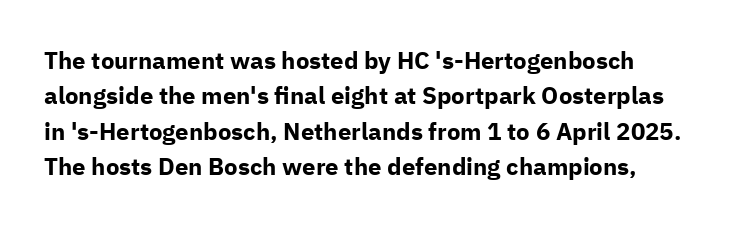
{"italic": "no", "bold": "yes", "underline": "no", "line_spacing": "normal", "line_spacing_ratio": 1.47, "letter_spacing": "normal", "letter_spacing_em": 0.0, "glyph_px": 24}
